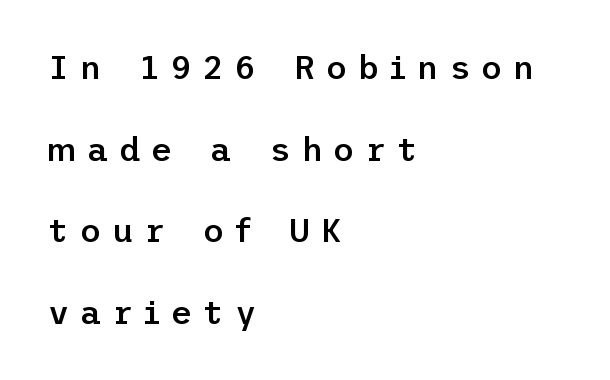
The image shows 33 px semibold sans-serif type, upright; set left-aligned, loose line spacing (2.47x), unusually wide letter spacing (+0.32 em), not underlined; low stroke contrast and a medium x-height.
